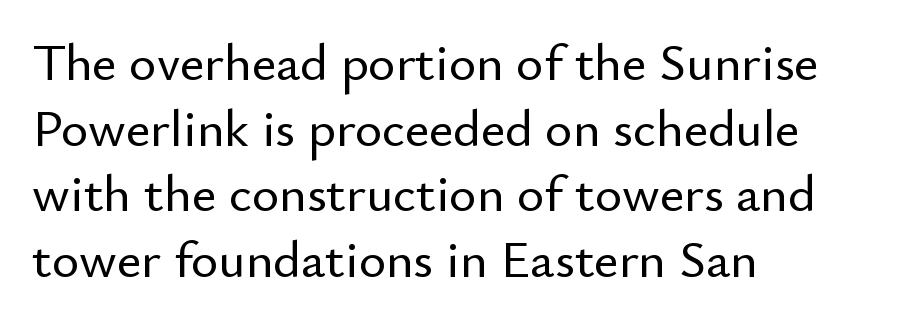
The image shows 52 px sans-serif type, upright; set left-aligned, normal line spacing (1.26x), normal letter spacing, not underlined; low stroke contrast and a small x-height.
